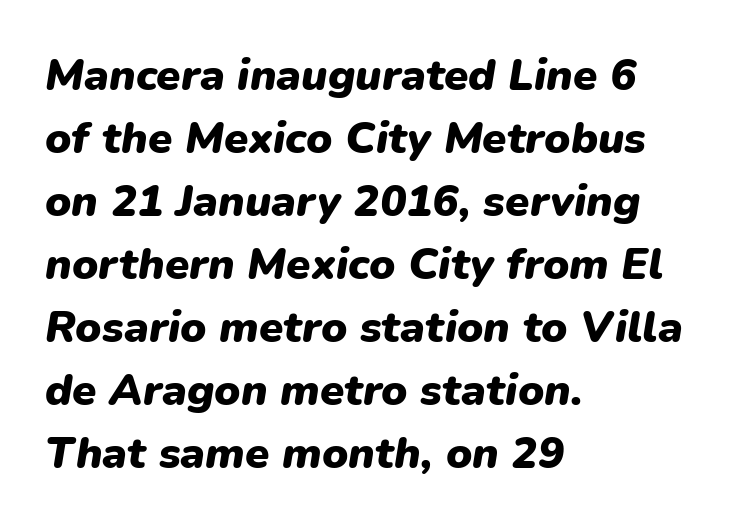
Q: Is the text bold? A: Yes.
Q: Is the text italic (slanted)? A: Yes, it leans right by about 9 degrees.
Q: Is the text underlined? A: No.
Q: How is the paragraph aligned? A: Left-aligned.
Q: Is the spacing between letters normal or unusually wide? A: Normal.
Q: Is the spacing between lines tight, normal or loose? A: Normal.
Q: Width (condensed, normal, or wide)? A: Normal.
Q: Stroke contrast? A: Low.
Q: x-height? A: Medium.
Q: Monospaced? A: No.
